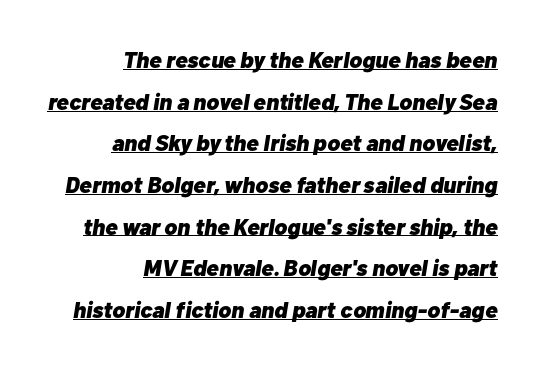
Compared with ordinary roman type, these characters are visibly tilted. The lettering is marked with a stroke running underneath it. The rag falls on the left side of this text block. Compared with typical body copy, the letter spacing here is the same. Stroke thickness is high; the sample reads as a true bold.
